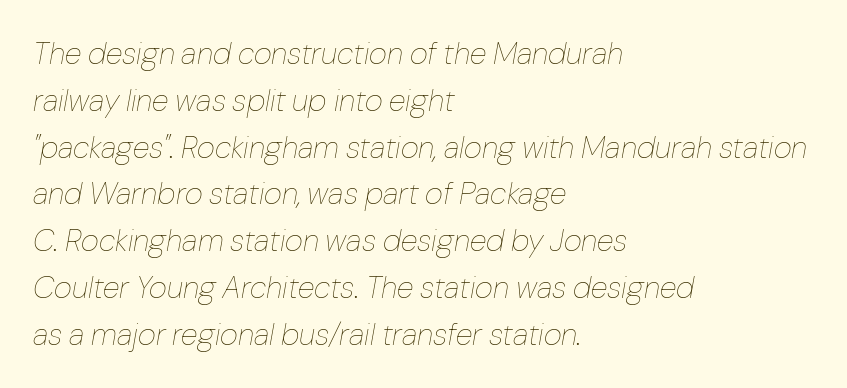
Honestly, there is no underline to notice here at all. Think standard paragraph weight, or any step lighter than that. The rendering uses a moderate line-height, typical for paragraphs. Spacing verdict: proportional, widths tailored to each character. Where is the straight margin? On the left. Designer's note — italics engaged.
